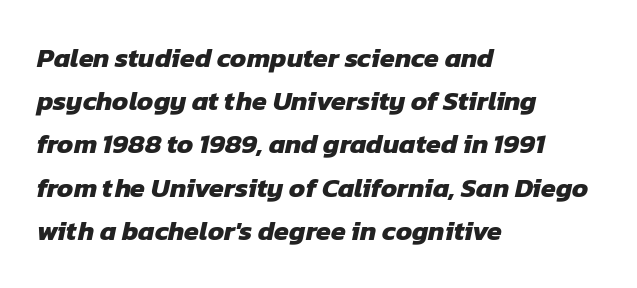
The image shows 27 px bold type; set left-aligned, normal line spacing (1.6x), normal letter spacing, not underlined.
